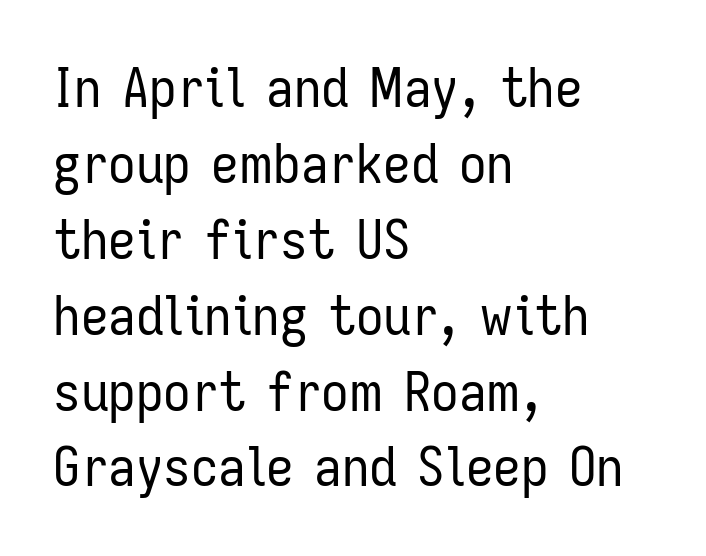
The letters advance in unequal steps, a hallmark of proportional type. No letter is thick-stroked: the sample isn't bold. What stands out about the letter spacing? Nothing — it is the standard amount. These lines sit exactly where default settings would place them. These lines were composed using upright roman letters. The passage is arranged the way most books set body copy — flush left.
